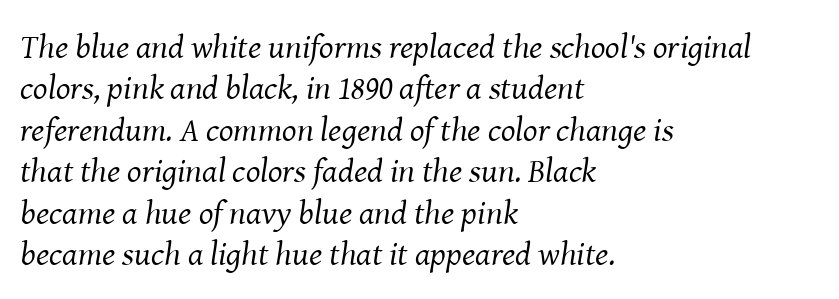
{"serif": "yes", "italic": "yes", "lean": "right", "slant_degrees": 8, "bold": "no", "weight": "regular", "width": "normal", "stroke_contrast": "medium", "x_height": "medium", "monospaced": "no", "underline": "no", "align": "left", "line_spacing_ratio": 1.22, "letter_spacing": "normal", "letter_spacing_em": 0.0, "glyph_px": 34}
